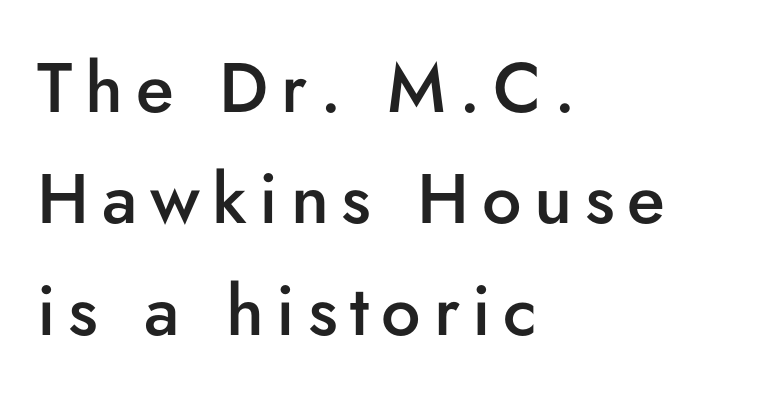
The image shows 70 px semibold sans-serif type, upright; set left-aligned, normal line spacing (1.59x), not underlined; low stroke contrast and a small x-height.
